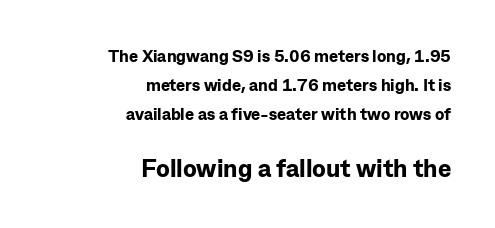
Q: Is the text bold? A: Yes.
Q: Is the text italic (slanted)? A: No, it is upright.
Q: Is the text underlined? A: No.
Q: How is the paragraph aligned? A: Right-aligned.
Q: Is the spacing between letters normal or unusually wide? A: Normal.
Q: Which block of text is set in a larger size, the first (top) or the second (bottom)? A: The second (bottom) one.
